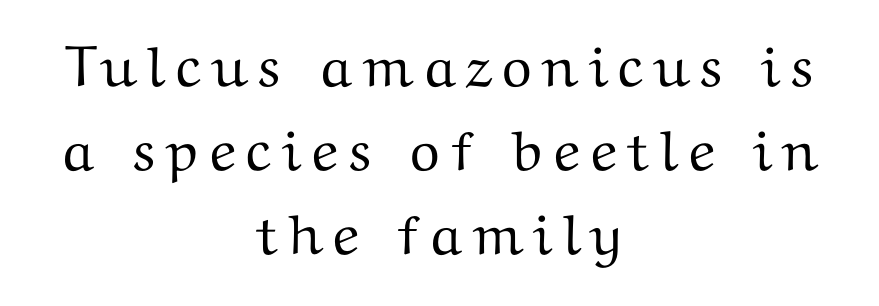
{"serif": "yes", "italic": "no", "width": "wide", "stroke_contrast": "medium", "x_height": "medium", "monospaced": "no", "underline": "no", "align": "center", "line_spacing": "normal", "line_spacing_ratio": 1.47, "glyph_px": 57}
